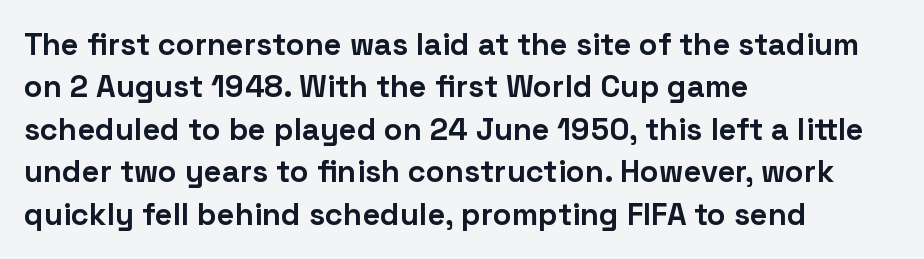
The setting favours the left margin, as ordinary paragraphs usually do. Reading down the column, the eye jumps a familiar distance to each next line. Each letter keeps its own natural width here, so spacing adapts to shape. The lettering stays uniformly vertical, giving the passage a roman look.
